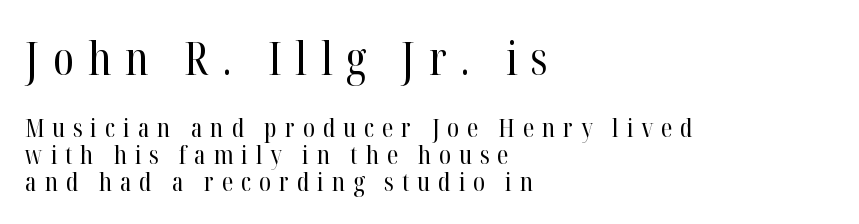
{"serif": "yes", "italic": "no", "bold": "no", "weight": "regular", "width": "condensed", "stroke_contrast": "high", "x_height": "medium", "monospaced": "no", "underline": "no", "align": "left", "line_spacing": "tight", "line_spacing_ratio": 1.03, "letter_spacing": "wide", "letter_spacing_em": 0.3, "larger_block": "first", "size_ratio": 1.77, "glyph_px": 46}
